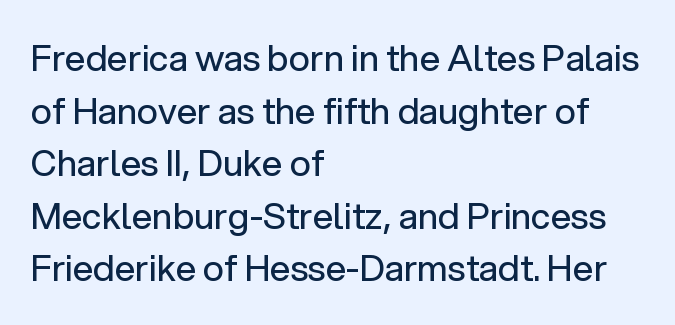
Is there much room between lines? A standard amount, neither cramped nor airy. Reading down the block, your eye returns to a fixed left position each line. The type family on display is of the sans-serif kind. A typesetter would call this zero additional tracking.
